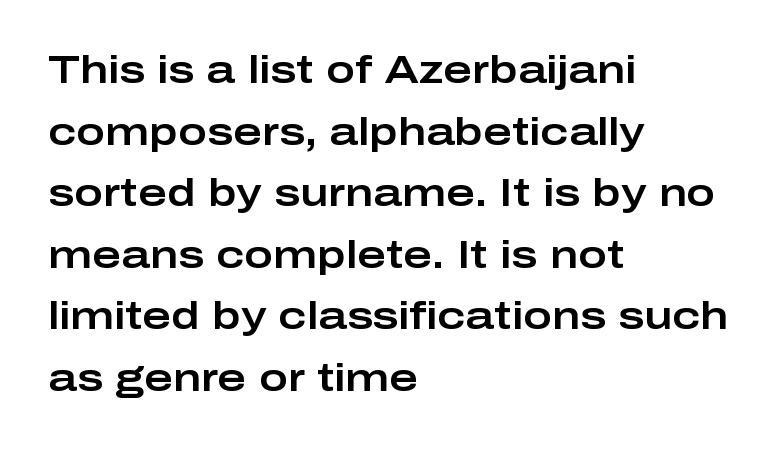
{"serif": "no", "italic": "no", "width": "wide", "stroke_contrast": "low", "x_height": "medium", "monospaced": "no", "underline": "no", "align": "left", "line_spacing": "normal", "line_spacing_ratio": 1.58, "letter_spacing": "normal", "letter_spacing_em": 0.0, "glyph_px": 39}
